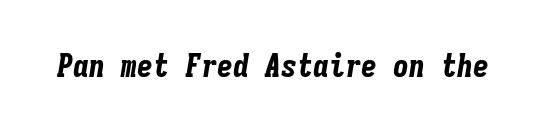
{"italic": "yes", "lean": "right", "slant_degrees": 9, "bold": "yes", "weight": "bold", "width": "condensed", "stroke_contrast": "low", "x_height": "medium", "monospaced": "yes", "underline": "no", "letter_spacing": "normal", "letter_spacing_em": 0.0, "glyph_px": 32}
